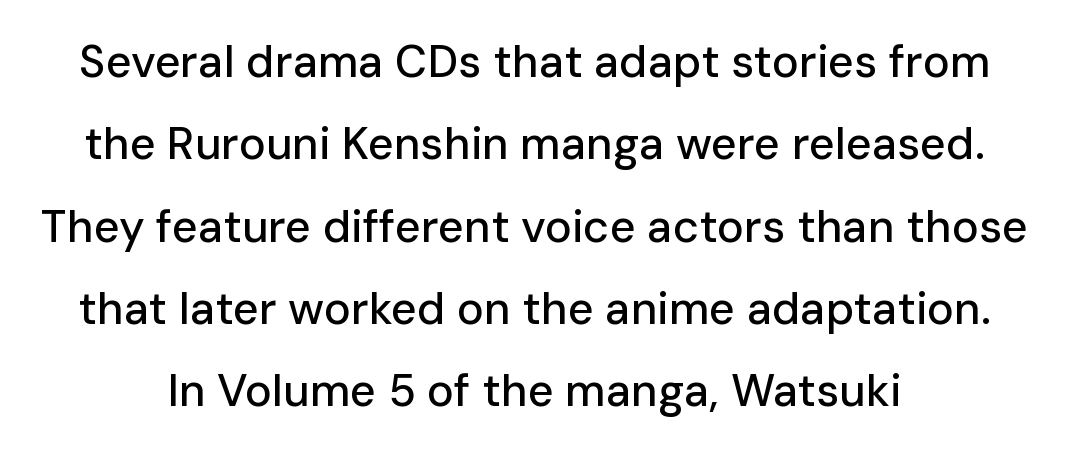
The image shows 45 px sans-serif type, upright; set centered, line spacing 1.83x, normal letter spacing, not underlined; low stroke contrast and a medium x-height.
